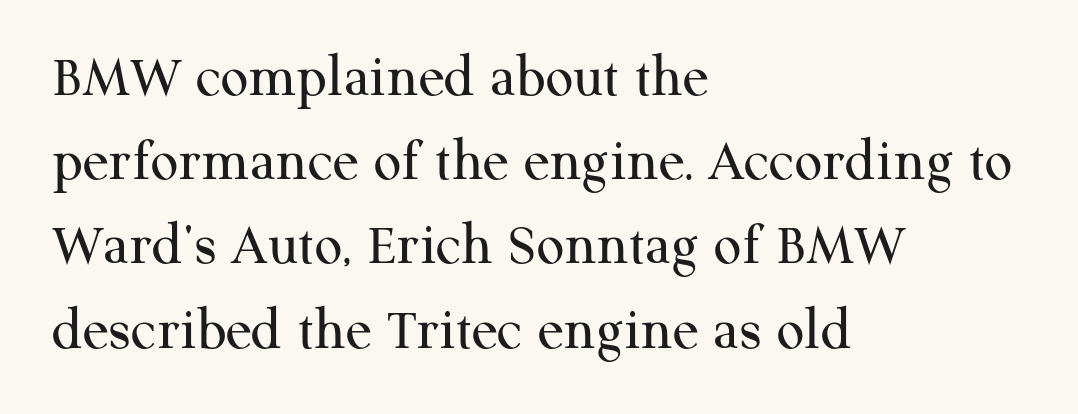
The image shows 61 px regular-weight serif type, upright; set left-aligned, normal line spacing (1.38x), normal letter spacing, not underlined; medium stroke contrast and a medium x-height.
